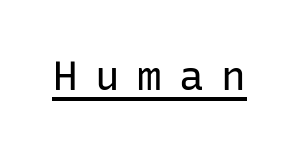
The letters march in equal steps, a hallmark of fixed-pitch type. Honestly, the underline is the first thing you notice here. Note: no serifs on the glyphs. If you drew a line through each stem, it would be perfectly vertical.
